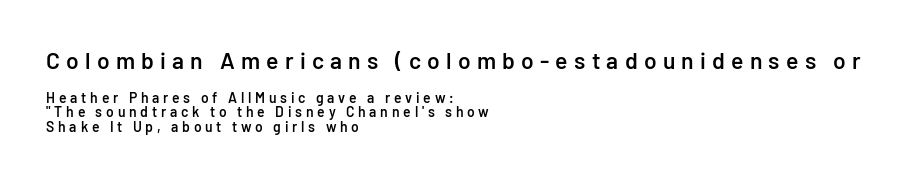
Q: Is the text bold? A: Semi-bold.
Q: Is the text italic (slanted)? A: No, it is upright.
Q: Is the text underlined? A: No.
Q: How is the paragraph aligned? A: Left-aligned.
Q: Is the spacing between letters normal or unusually wide? A: Unusually wide.
Q: Is the spacing between lines tight, normal or loose? A: Tight.
Q: Which block of text is set in a larger size, the first (top) or the second (bottom)? A: The first (top) one.
